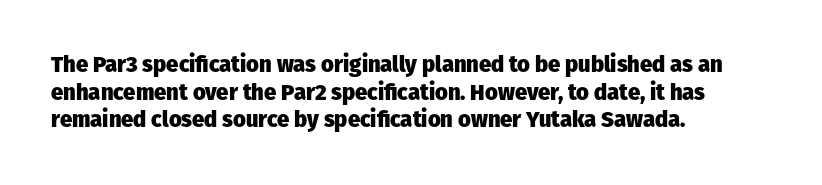
The image shows 22 px bold type, upright; set left-aligned, normal line spacing (1.26x), normal letter spacing, not underlined.
